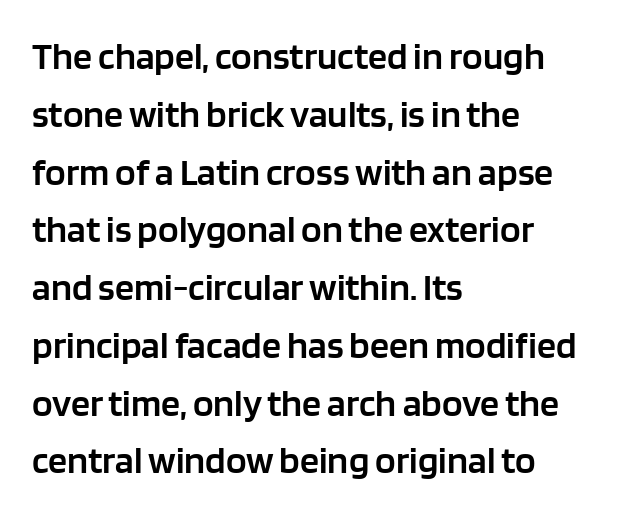
This rendering features lettering with no underline. The font family rendered here belongs to the sans-serif group. Strokes here are thickened, but only to semibold level. Regular leading. There is no visible air inserted between adjacent glyphs. The rendering anchors every line to the left-hand side.
